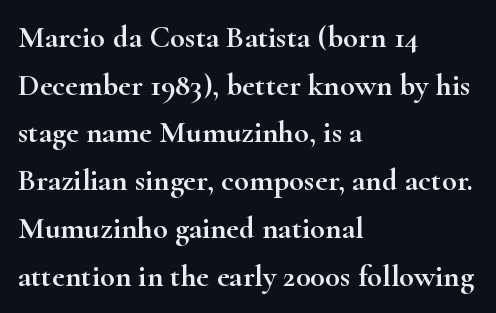
{"serif": "yes", "italic": "no", "width": "wide", "stroke_contrast": "high", "x_height": "small", "monospaced": "no", "underline": "no", "align": "left", "line_spacing": "normal", "line_spacing_ratio": 1.54, "letter_spacing": "normal", "letter_spacing_em": 0.0, "glyph_px": 31}
